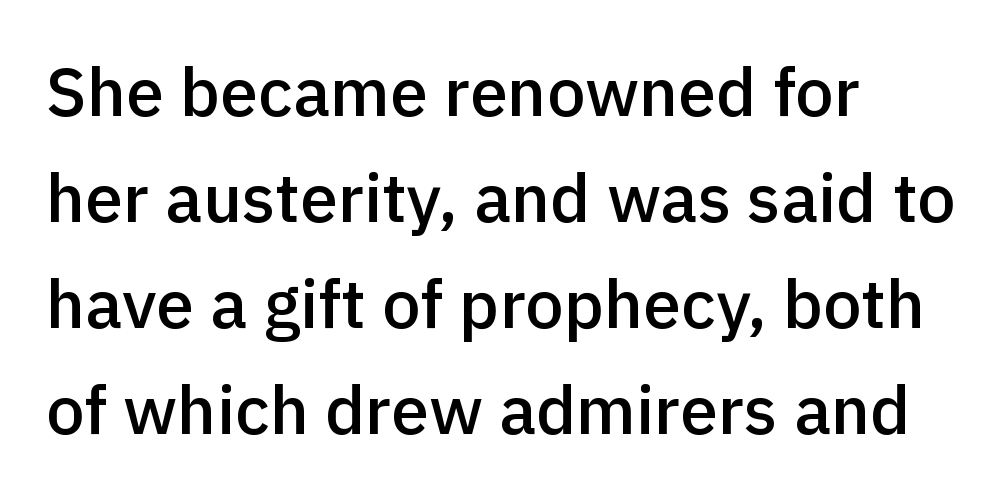
Q: Is the text bold? A: Semi-bold.
Q: Is the text italic (slanted)? A: No, it is upright.
Q: Is the typeface a serif or a sans-serif typeface? A: Sans-serif.
Q: Is the text underlined? A: No.
Q: How is the paragraph aligned? A: Left-aligned.
Q: Is the spacing between letters normal or unusually wide? A: Normal.
Q: Is the spacing between lines tight, normal or loose? A: Normal.
Q: Width (condensed, normal, or wide)? A: Normal.
Q: x-height? A: Medium.
Q: Monospaced? A: No.
